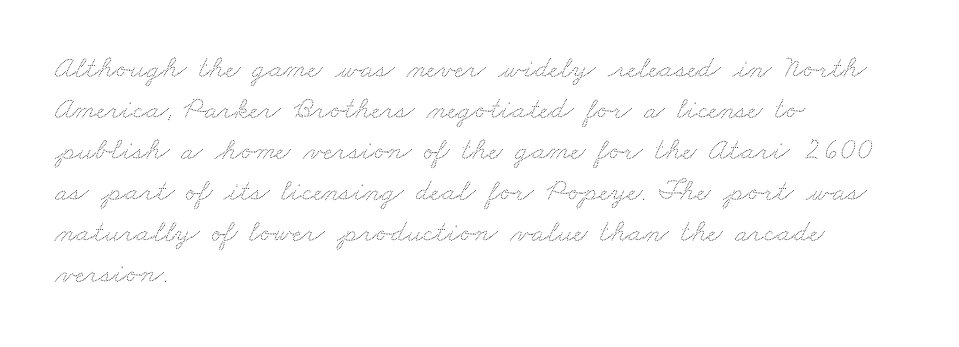
The text block is weighted toward the left margin, trailing off unevenly rightward. Is this a fixed-width face? No — the glyphs have proportional, varying widths. Is there much room between lines? A standard amount, neither cramped nor airy. Underlining? Definitely not there. The horizontal fit of the characters is conventional and even.
